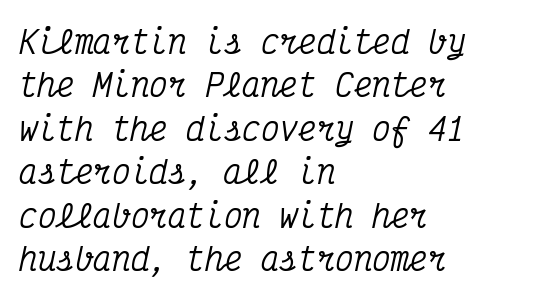
Q: Is the text italic (slanted)? A: Yes, it leans right by about 12 degrees.
Q: Is the typeface a serif or a sans-serif typeface? A: Serif.
Q: Is the text underlined? A: No.
Q: How is the paragraph aligned? A: Left-aligned.
Q: Is the spacing between letters normal or unusually wide? A: Normal.
Q: Is the spacing between lines tight, normal or loose? A: Normal.
Q: Width (condensed, normal, or wide)? A: Condensed.
Q: Stroke contrast? A: Medium.
Q: x-height? A: Medium.
Q: Monospaced? A: Yes.
